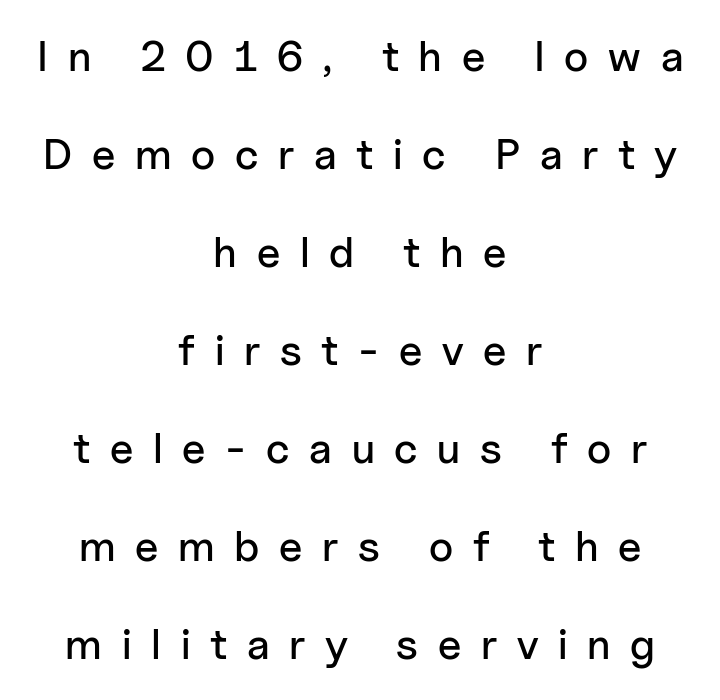
Q: Is the text italic (slanted)? A: No, it is upright.
Q: Is the typeface a serif or a sans-serif typeface? A: Sans-serif.
Q: Is the text underlined? A: No.
Q: How is the paragraph aligned? A: Centered.
Q: Is the spacing between letters normal or unusually wide? A: Unusually wide.
Q: Is the spacing between lines tight, normal or loose? A: Loose.
Q: Width (condensed, normal, or wide)? A: Normal.
Q: Stroke contrast? A: Low.
Q: x-height? A: Medium.
Q: Monospaced? A: No.
